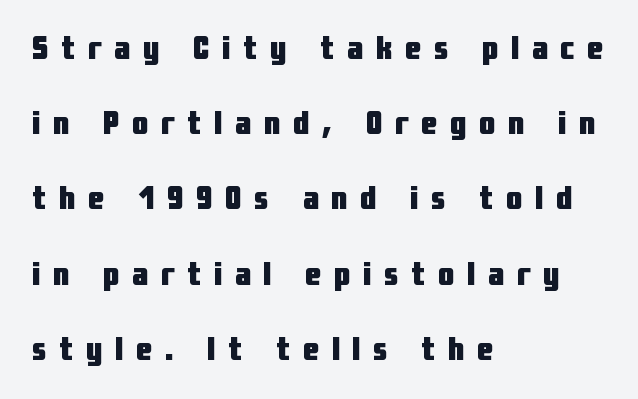
{"serif": "no", "italic": "no", "bold": "yes", "weight": "heavy", "width": "condensed", "stroke_contrast": "low", "x_height": "medium", "monospaced": "no", "underline": "no", "align": "left", "line_spacing": "loose", "line_spacing_ratio": 2.28, "letter_spacing": "wide", "letter_spacing_em": 0.38, "glyph_px": 33}
